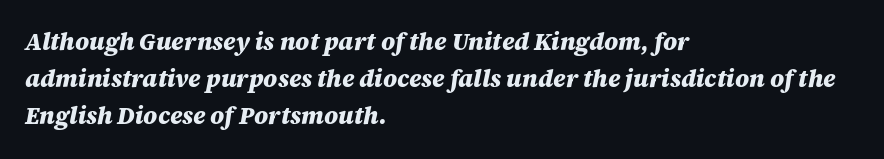
The image shows 24 px bold type, italic (leaning right); set left-aligned, normal line spacing (1.55x), normal letter spacing, not underlined.
